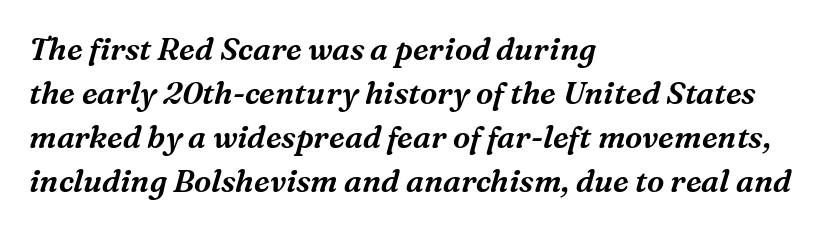
How would I describe the line gaps? Plain and ordinary. Quick note: underline off. Tall strokes in this sample are angled rather than plumb. Character widths vary here, with narrow letters taking less room than wide ones.
